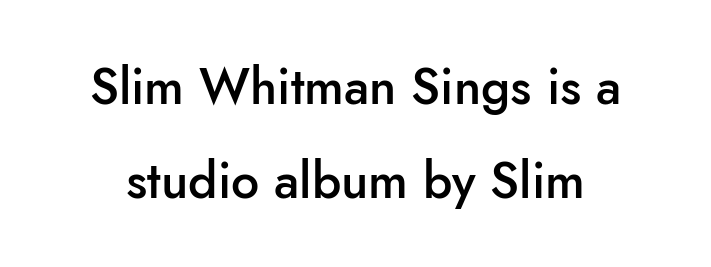
{"serif": "no", "italic": "no", "bold": "semi", "weight": "semibold", "width": "normal", "stroke_contrast": "low", "x_height": "small", "monospaced": "no", "underline": "no", "line_spacing_ratio": 1.88, "letter_spacing": "normal", "letter_spacing_em": 0.0, "glyph_px": 50}
